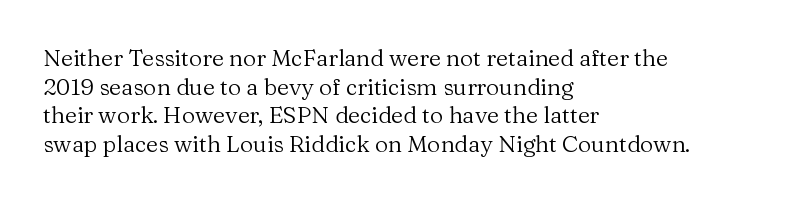
{"italic": "no", "bold": "no", "underline": "no", "align": "left", "line_spacing": "normal", "line_spacing_ratio": 1.25, "letter_spacing": "normal", "letter_spacing_em": 0.0, "glyph_px": 23}
